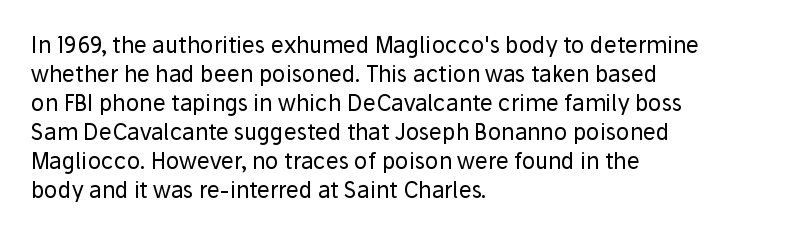
Q: Is the text bold? A: No.
Q: Is the text italic (slanted)? A: No, it is upright.
Q: Is the text underlined? A: No.
Q: How is the paragraph aligned? A: Left-aligned.
Q: Is the spacing between letters normal or unusually wide? A: Normal.
Q: Is the spacing between lines tight, normal or loose? A: Normal.
